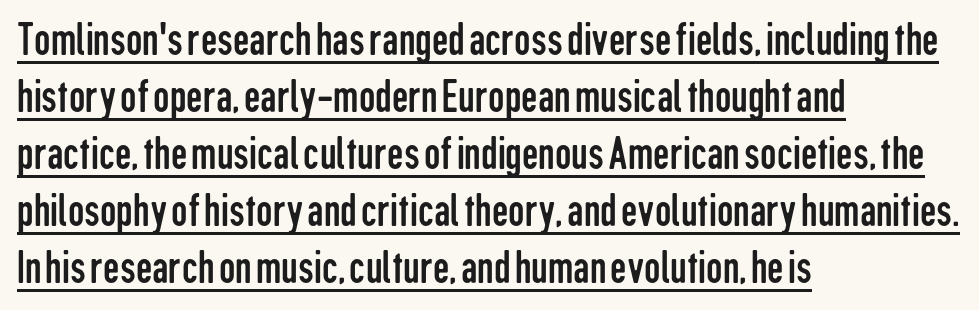
Underlined type. Each letter's strokes conclude bluntly, with no projecting serifs. Casual observation: everything's shoved over to the left. The rendering uses natural spacing where letterforms have individual widths. Nope, not italic — everything's standing straight.
